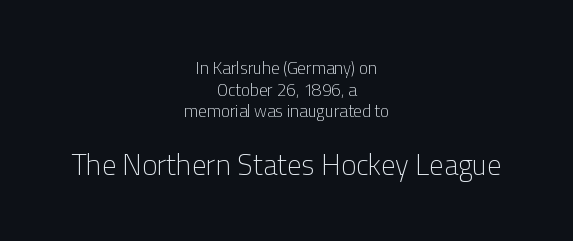
Q: Is the text bold? A: No.
Q: Is the text italic (slanted)? A: No, it is upright.
Q: Is the typeface a serif or a sans-serif typeface? A: Sans-serif.
Q: Is the text underlined? A: No.
Q: How is the paragraph aligned? A: Centered.
Q: Is the spacing between letters normal or unusually wide? A: Normal.
Q: Is the spacing between lines tight, normal or loose? A: Normal.
Q: Which block of text is set in a larger size, the first (top) or the second (bottom)? A: The second (bottom) one.
Q: Width (condensed, normal, or wide)? A: Normal.
Q: Stroke contrast? A: Low.
Q: x-height? A: Medium.
Q: Monospaced? A: No.
